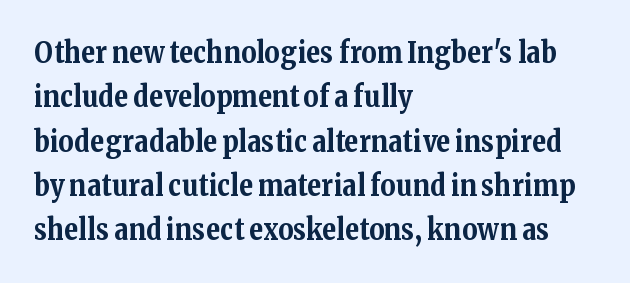
{"serif": "yes", "italic": "no", "bold": "yes", "weight": "bold", "width": "normal", "stroke_contrast": "medium", "x_height": "medium", "monospaced": "no", "underline": "no", "align": "left", "line_spacing": "normal", "line_spacing_ratio": 1.53, "letter_spacing": "normal", "letter_spacing_em": 0.0, "glyph_px": 29}
